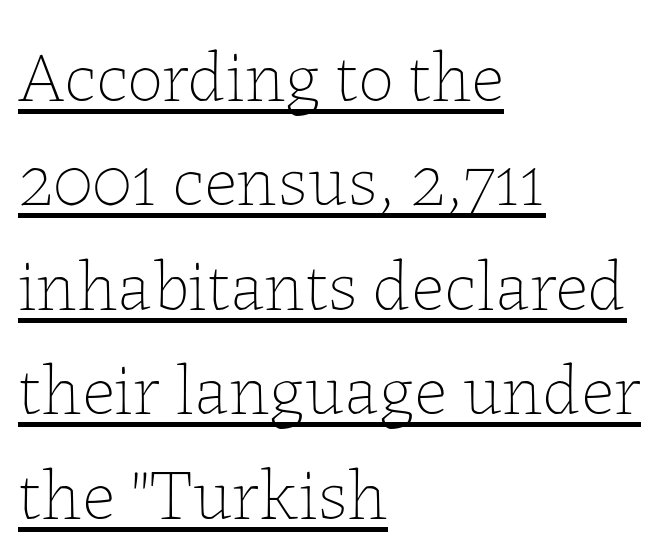
{"italic": "no", "bold": "no", "weight": "thin", "width": "normal", "stroke_contrast": "low", "x_height": "medium", "monospaced": "no", "underline": "yes", "align": "left", "line_spacing": "normal", "line_spacing_ratio": 1.45, "letter_spacing": "normal", "letter_spacing_em": 0.0, "glyph_px": 72}
